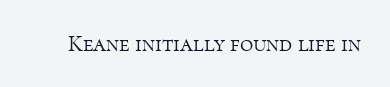
Q: Is the text bold? A: No.
Q: Is the text italic (slanted)? A: No, it is upright.
Q: Is the text underlined? A: No.
Q: Is the spacing between letters normal or unusually wide? A: Normal.
